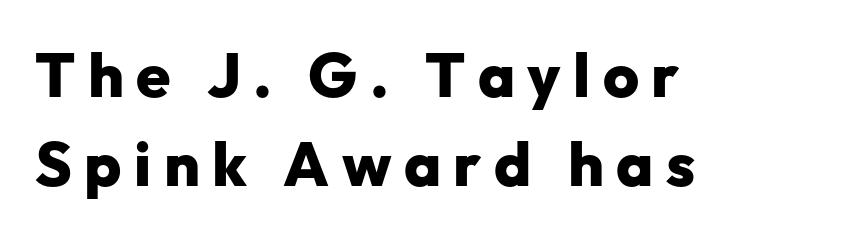
Q: Is the text bold? A: Yes.
Q: Is the text italic (slanted)? A: No, it is upright.
Q: Is the typeface a serif or a sans-serif typeface? A: Sans-serif.
Q: Is the text underlined? A: No.
Q: How is the paragraph aligned? A: Left-aligned.
Q: Is the spacing between letters normal or unusually wide? A: Unusually wide.
Q: Is the spacing between lines tight, normal or loose? A: Normal.
Q: Width (condensed, normal, or wide)? A: Normal.
Q: Stroke contrast? A: Low.
Q: x-height? A: Medium.
Q: Monospaced? A: No.
